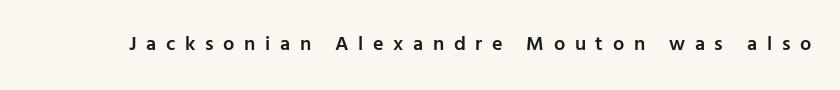
A clean baseline with only descenders dipping below it. Slightly chunky letters — semibold, I'd say, not full bold. The letters stand upright; this is a roman face. Caption: expanded tracking, letters set apart.
